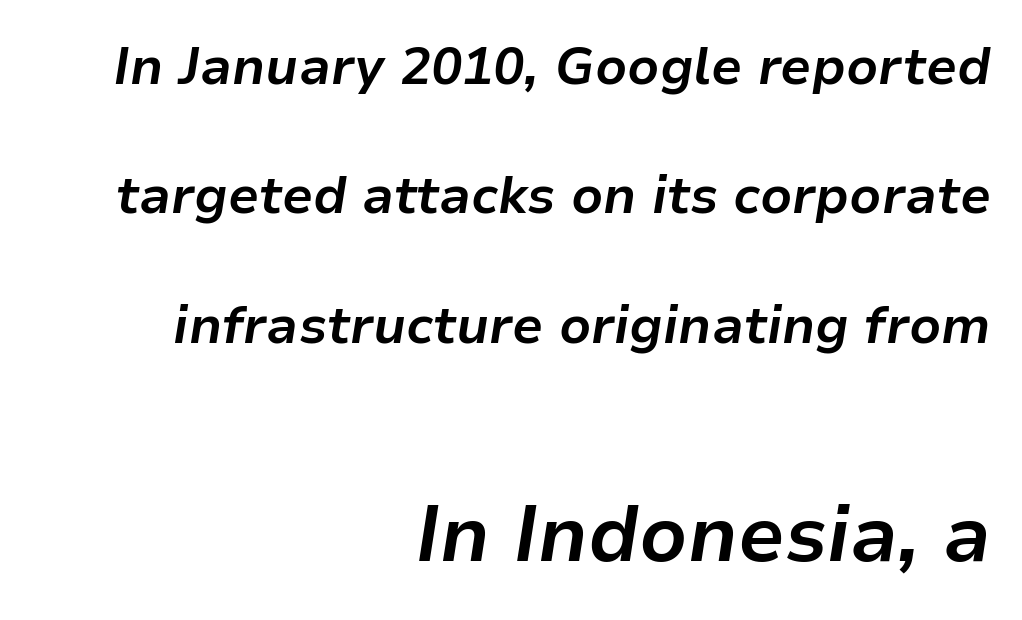
Q: Is the text bold? A: Yes.
Q: Is the text italic (slanted)? A: Yes, it leans right by about 9 degrees.
Q: Is the text underlined? A: No.
Q: How is the paragraph aligned? A: Right-aligned.
Q: Is the spacing between letters normal or unusually wide? A: Normal.
Q: Is the spacing between lines tight, normal or loose? A: Loose.
Q: Which block of text is set in a larger size, the first (top) or the second (bottom)? A: The second (bottom) one.
Q: Width (condensed, normal, or wide)? A: Normal.
Q: Stroke contrast? A: Low.
Q: x-height? A: Medium.
Q: Monospaced? A: No.
